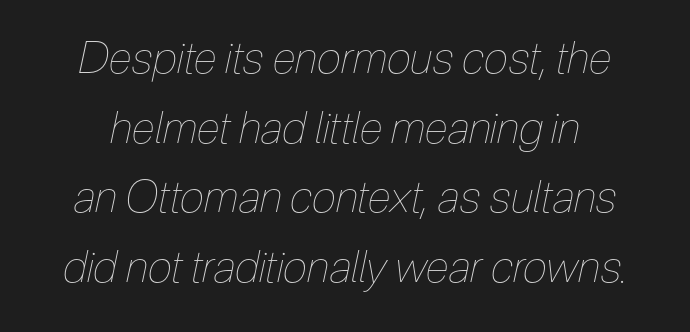
{"italic": "yes", "lean": "right", "slant_degrees": 12, "bold": "no", "weight": "thin", "width": "condensed", "stroke_contrast": "low", "x_height": "medium", "monospaced": "no", "underline": "no", "line_spacing": "normal", "line_spacing_ratio": 1.58, "letter_spacing": "normal", "letter_spacing_em": 0.0, "glyph_px": 44}
